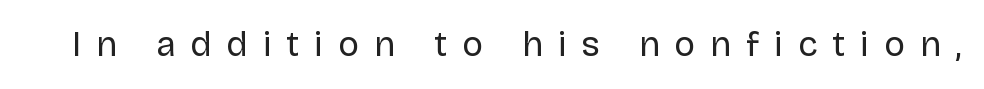
The face used here is proportionally spaced, like ordinary book or web type. There is plenty of visible air inserted between adjacent glyphs. The words here are not underlined. This sample uses a sans-serif face. The passage shown is not bold in any degree.
